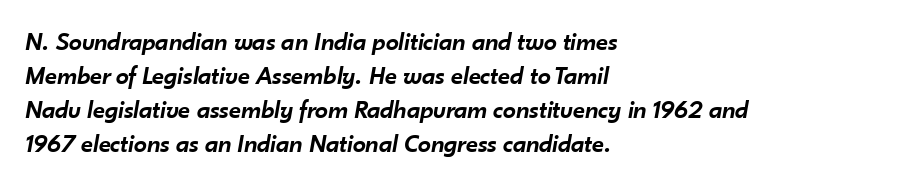
{"italic": "yes", "lean": "right", "slant_degrees": 10, "bold": "semi", "underline": "no", "align": "left", "line_spacing": "normal", "line_spacing_ratio": 1.31, "letter_spacing": "normal", "letter_spacing_em": 0.0, "glyph_px": 26}
